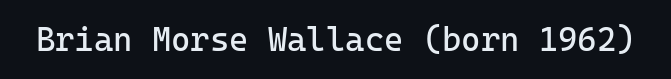
Q: Is the text bold? A: No.
Q: Is the text italic (slanted)? A: No, it is upright.
Q: Is the typeface a serif or a sans-serif typeface? A: Sans-serif.
Q: Is the text underlined? A: No.
Q: Is the spacing between letters normal or unusually wide? A: Normal.
Q: Width (condensed, normal, or wide)? A: Normal.
Q: Stroke contrast? A: Low.
Q: x-height? A: Medium.
Q: Monospaced? A: Yes.
